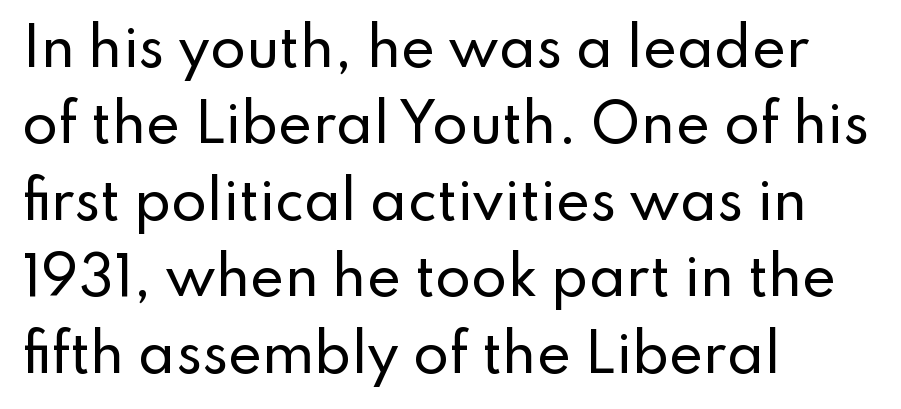
Q: Is the text italic (slanted)? A: No, it is upright.
Q: Is the typeface a serif or a sans-serif typeface? A: Sans-serif.
Q: Is the text underlined? A: No.
Q: How is the paragraph aligned? A: Left-aligned.
Q: Is the spacing between letters normal or unusually wide? A: Normal.
Q: Is the spacing between lines tight, normal or loose? A: Normal.
Q: Width (condensed, normal, or wide)? A: Normal.
Q: Stroke contrast? A: Low.
Q: x-height? A: Small.
Q: Monospaced? A: No.
